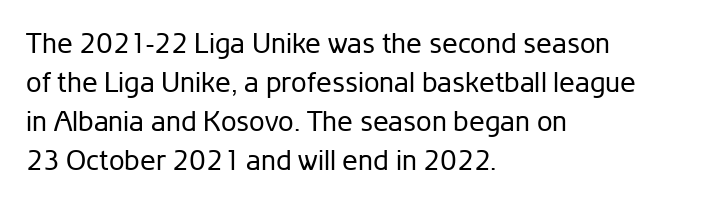
Q: Is the text bold? A: No.
Q: Is the text italic (slanted)? A: No, it is upright.
Q: Is the typeface a serif or a sans-serif typeface? A: Sans-serif.
Q: Is the text underlined? A: No.
Q: How is the paragraph aligned? A: Left-aligned.
Q: Is the spacing between letters normal or unusually wide? A: Normal.
Q: Is the spacing between lines tight, normal or loose? A: Normal.
Q: Width (condensed, normal, or wide)? A: Normal.
Q: Stroke contrast? A: Low.
Q: x-height? A: Medium.
Q: Monospaced? A: No.
